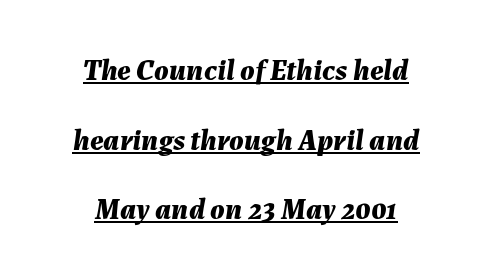
Looks like regular typesetting: each glyph gets only the width it needs. The passage shown leans; its letterforms are oblique. The letters sit at their default tracking, neither squeezed nor spread. The rendering uses a bold face; every stroke is thick and dark. The lines in this sample share a center point and differ in where they start and stop. Beneath each row of characters lies a ruled line.
